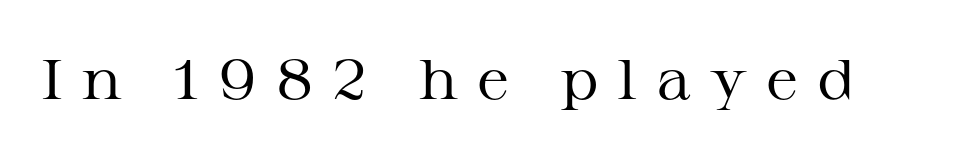
The image shows 56 px regular-weight, wide serif type, upright; set unusually wide letter spacing (+0.34 em), not underlined; medium stroke contrast and a medium x-height.
